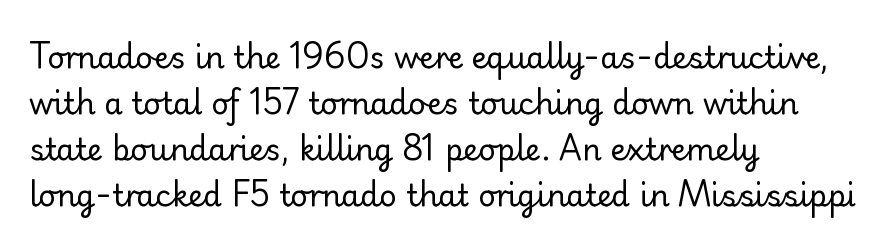
Vertical strokes here are truly vertical. This sample uses a sans-serif face. The lines sit at an ordinary, default distance from one another. Each row of text sits above clean, open space.
